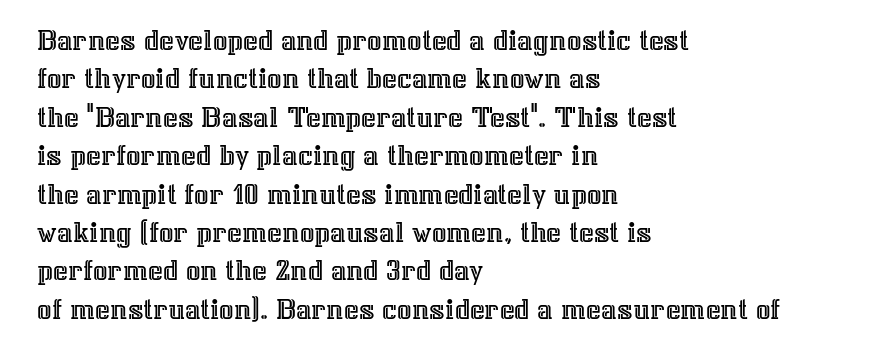
{"italic": "no", "width": "normal", "x_height": "medium", "monospaced": "no", "underline": "no", "align": "left", "line_spacing_ratio": 1.2, "letter_spacing": "normal", "letter_spacing_em": 0.0, "glyph_px": 32}
